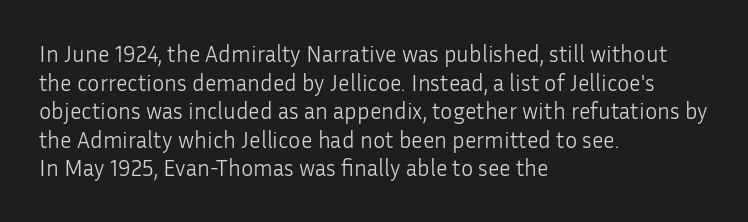
Q: Is the text bold? A: No.
Q: Is the text italic (slanted)? A: No, it is upright.
Q: Is the text underlined? A: No.
Q: How is the paragraph aligned? A: Left-aligned.
Q: Is the spacing between letters normal or unusually wide? A: Normal.
